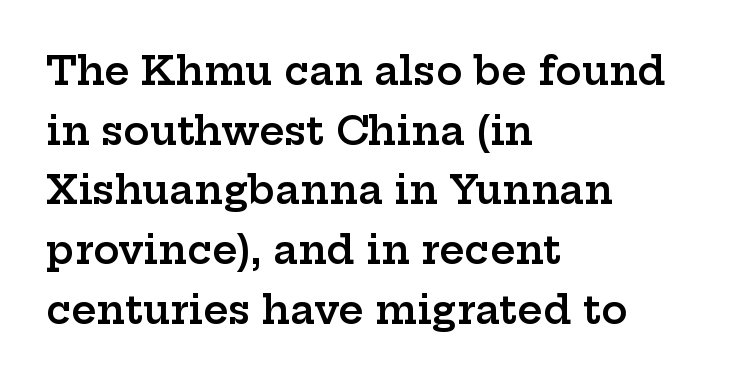
Q: Is the text bold? A: Semi-bold.
Q: Is the text italic (slanted)? A: No, it is upright.
Q: Is the typeface a serif or a sans-serif typeface? A: Serif.
Q: Is the text underlined? A: No.
Q: How is the paragraph aligned? A: Left-aligned.
Q: Is the spacing between letters normal or unusually wide? A: Normal.
Q: Is the spacing between lines tight, normal or loose? A: Normal.
Q: Width (condensed, normal, or wide)? A: Wide.
Q: Stroke contrast? A: Low.
Q: x-height? A: Medium.
Q: Monospaced? A: No.
